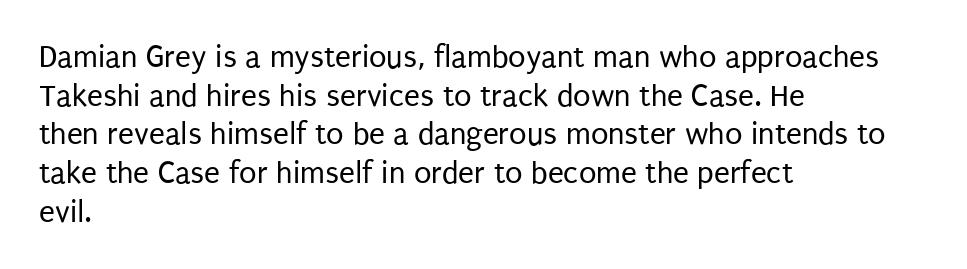
Q: Is the text bold? A: No.
Q: Is the text italic (slanted)? A: No, it is upright.
Q: Is the typeface a serif or a sans-serif typeface? A: Sans-serif.
Q: Is the text underlined? A: No.
Q: How is the paragraph aligned? A: Left-aligned.
Q: Is the spacing between letters normal or unusually wide? A: Normal.
Q: Width (condensed, normal, or wide)? A: Condensed.
Q: Stroke contrast? A: Low.
Q: x-height? A: Large.
Q: Monospaced? A: No.
